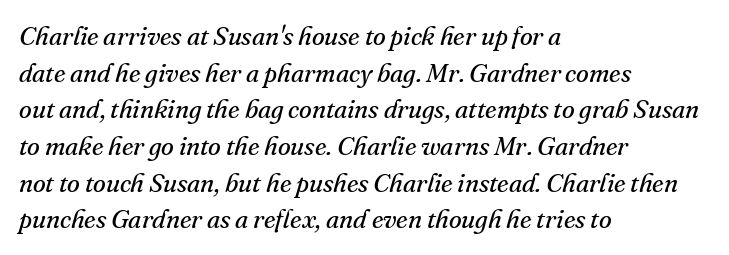
Q: Is the text bold? A: No.
Q: Is the text italic (slanted)? A: Yes, it leans right by about 16 degrees.
Q: Is the text underlined? A: No.
Q: How is the paragraph aligned? A: Left-aligned.
Q: Is the spacing between letters normal or unusually wide? A: Normal.
Q: Is the spacing between lines tight, normal or loose? A: Normal.
